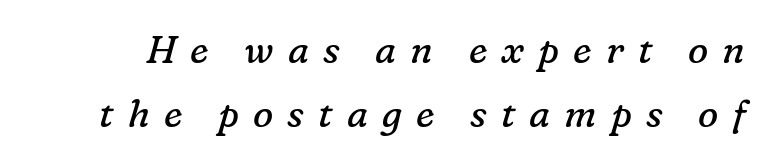
{"serif": "yes", "italic": "yes", "lean": "right", "slant_degrees": 16, "bold": "no", "weight": "regular", "width": "normal", "stroke_contrast": "low", "x_height": "medium", "monospaced": "no", "underline": "no", "line_spacing": "normal", "line_spacing_ratio": 1.68, "letter_spacing": "wide", "letter_spacing_em": 0.37, "glyph_px": 38}
